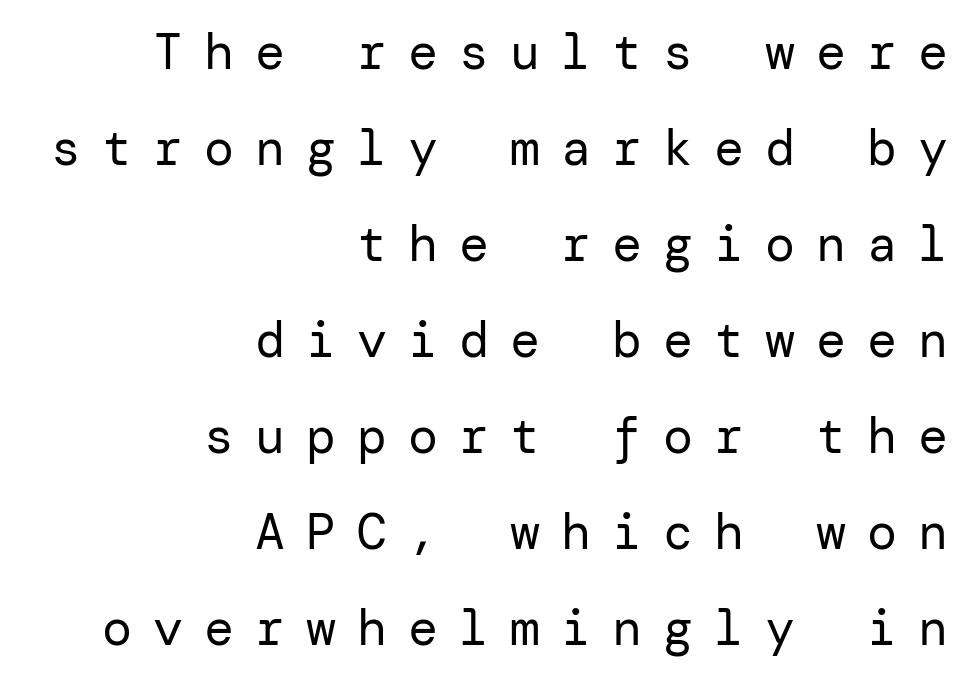
{"serif": "no", "italic": "no", "bold": "no", "weight": "regular", "width": "normal", "stroke_contrast": "low", "x_height": "medium", "underline": "no", "align": "right", "line_spacing": "loose", "line_spacing_ratio": 1.92, "letter_spacing": "wide", "letter_spacing_em": 0.42, "glyph_px": 50}
